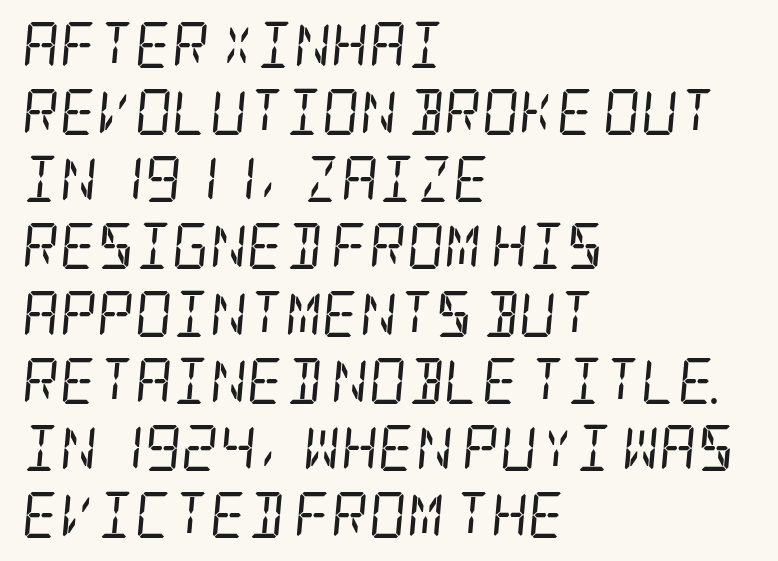
{"serif": "yes", "italic": "yes", "lean": "right", "slant_degrees": 5, "bold": "no", "weight": "regular", "width": "condensed", "stroke_contrast": "low", "x_height": "large", "underline": "no", "align": "left", "line_spacing": "normal", "line_spacing_ratio": 1.46, "letter_spacing": "normal", "letter_spacing_em": 0.0, "glyph_px": 46}
